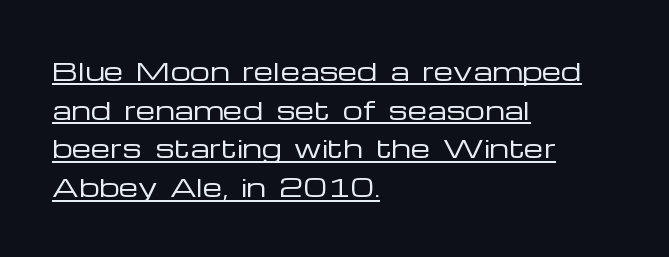
Q: Is the text bold? A: No.
Q: Is the text italic (slanted)? A: No, it is upright.
Q: Is the text underlined? A: Yes.
Q: How is the paragraph aligned? A: Left-aligned.
Q: Is the spacing between letters normal or unusually wide? A: Normal.
Q: Is the spacing between lines tight, normal or loose? A: Normal.
